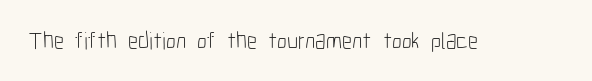
{"italic": "no", "bold": "no", "underline": "no", "letter_spacing": "normal", "letter_spacing_em": 0.0, "glyph_px": 24}
